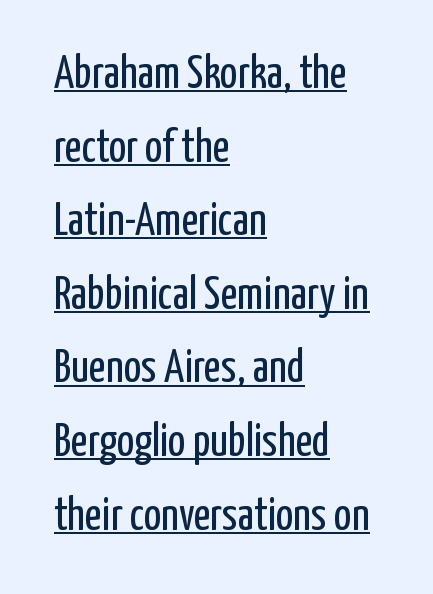
The image shows 46 px regular-weight, condensed sans-serif type, upright; set left-aligned, normal line spacing (1.6x), normal letter spacing, underlined; low stroke contrast and a medium x-height.
